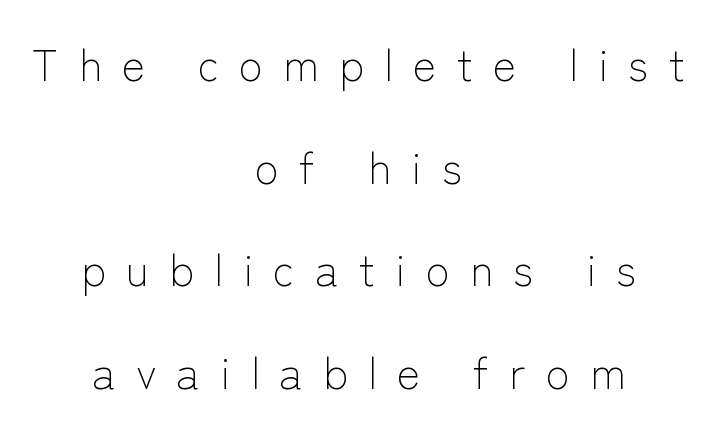
{"serif": "no", "italic": "no", "bold": "no", "weight": "light", "width": "normal", "stroke_contrast": "low", "x_height": "medium", "monospaced": "no", "underline": "no", "align": "center", "line_spacing": "loose", "line_spacing_ratio": 2.33, "letter_spacing": "wide", "letter_spacing_em": 0.46, "glyph_px": 44}
